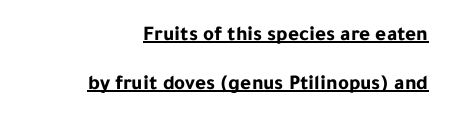
The image shows 21 px bold type, upright; set right-aligned, loose line spacing (2.35x), normal letter spacing, underlined.
